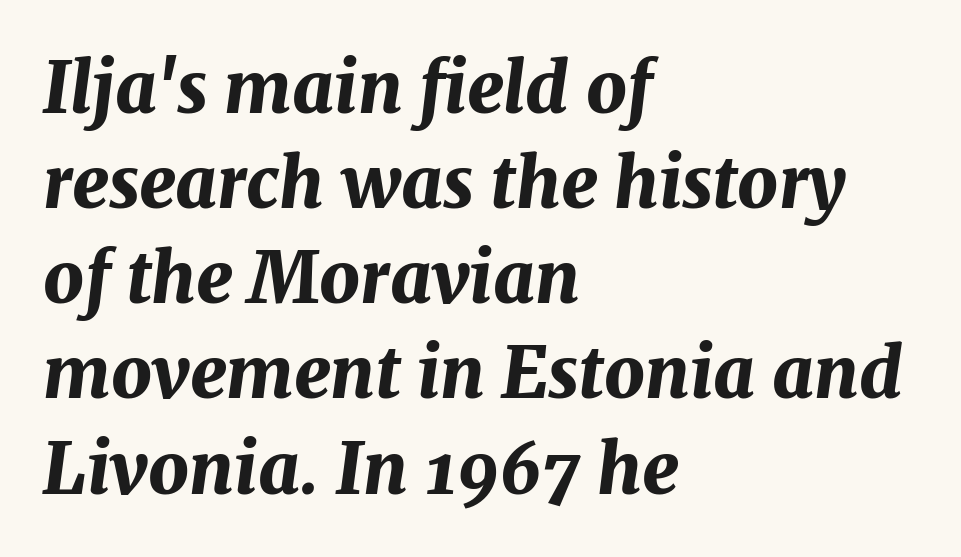
The image shows 71 px bold type, italic (leaning right); set left-aligned, normal line spacing (1.34x), normal letter spacing, not underlined; medium stroke contrast and a medium x-height.
